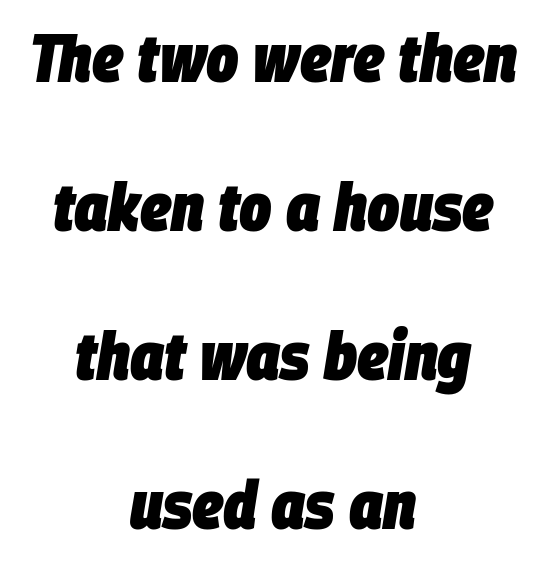
Tracking value appears to be zero — textbook default spacing. The glyphs are unaccompanied by any horizontal stroke below them. Is the type bold? Yes — the strokes are clearly thick and heavy. Baseline-to-baseline distance is far greater than the letter height.
